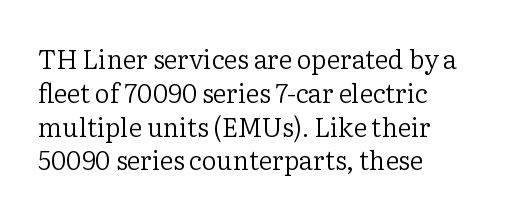
Descenders are the only things crossing below the line. Vertical strokes here are truly vertical. Compared with typical paragraphs, the rows here are spaced about the same. The setting favours the left margin, as ordinary paragraphs usually do.
